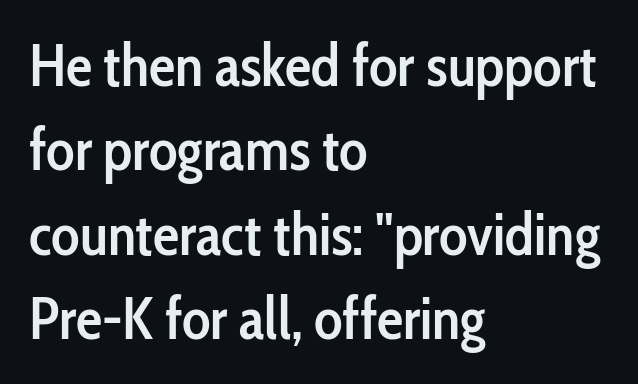
The image shows 59 px semibold, condensed sans-serif type, upright; set left-aligned, normal line spacing (1.43x), normal letter spacing, not underlined; low stroke contrast and a medium x-height.
